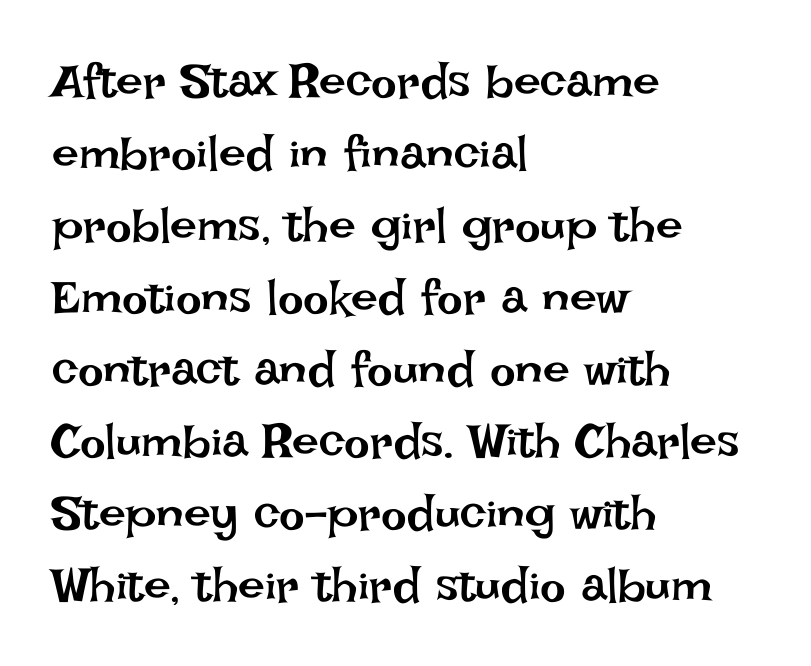
{"italic": "no", "bold": "no", "weight": "regular", "width": "normal", "stroke_contrast": "low", "x_height": "large", "monospaced": "no", "underline": "no", "align": "left", "line_spacing": "normal", "line_spacing_ratio": 1.5, "letter_spacing": "normal", "letter_spacing_em": 0.0, "glyph_px": 48}
